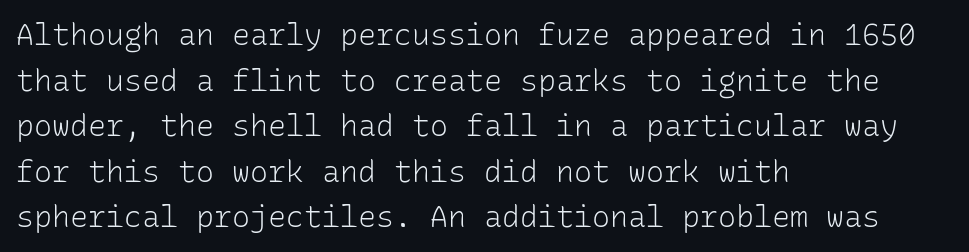
{"serif": "no", "italic": "no", "bold": "no", "weight": "light", "width": "normal", "stroke_contrast": "low", "x_height": "medium", "monospaced": "yes", "underline": "no", "align": "left", "line_spacing": "normal", "line_spacing_ratio": 1.52, "letter_spacing": "normal", "letter_spacing_em": 0.0, "glyph_px": 30}
